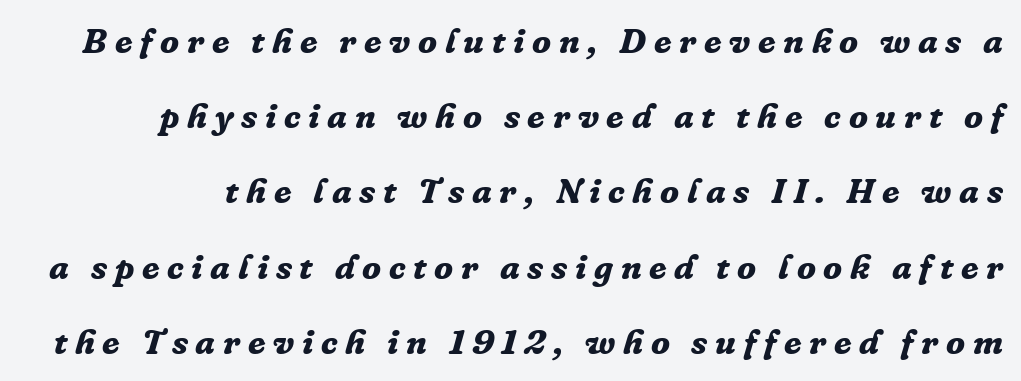
{"serif": "yes", "italic": "yes", "lean": "right", "slant_degrees": 16, "bold": "yes", "weight": "bold", "width": "normal", "stroke_contrast": "low", "x_height": "medium", "monospaced": "no", "underline": "no", "line_spacing": "loose", "line_spacing_ratio": 2.15, "letter_spacing": "wide", "letter_spacing_em": 0.22, "glyph_px": 35}
